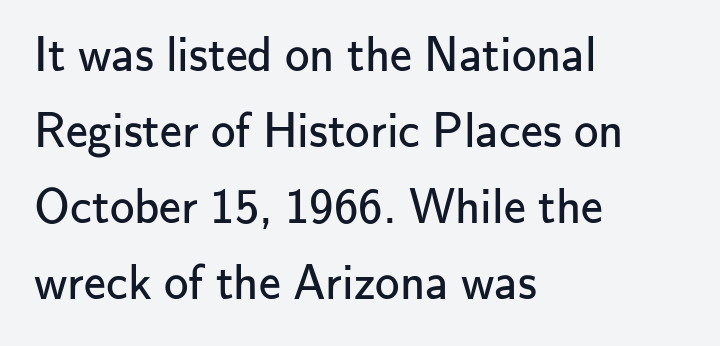
{"serif": "no", "italic": "no", "bold": "no", "weight": "regular", "width": "normal", "stroke_contrast": "low", "x_height": "small", "monospaced": "no", "underline": "no", "align": "left", "line_spacing": "normal", "line_spacing_ratio": 1.55, "letter_spacing": "normal", "letter_spacing_em": 0.0, "glyph_px": 49}
